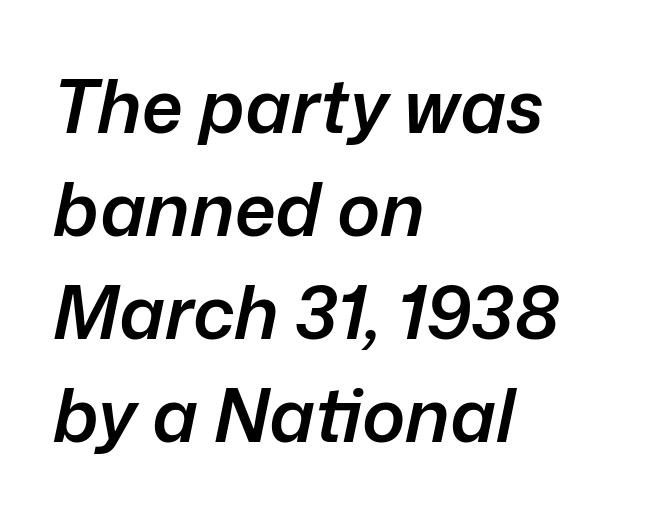
The image shows 73 px semibold type, italic (leaning right); set left-aligned, normal line spacing (1.41x), normal letter spacing, not underlined; low stroke contrast and a medium x-height.
